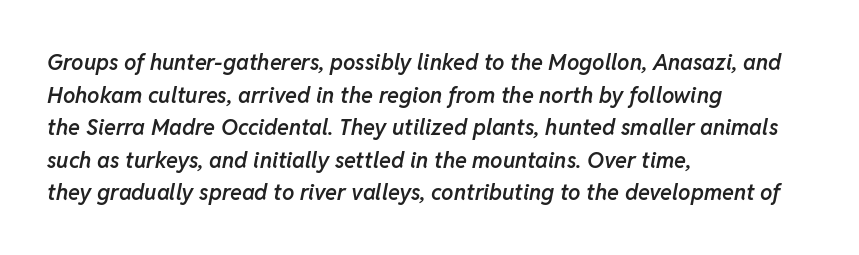
{"italic": "yes", "lean": "right", "slant_degrees": 11, "bold": "semi", "underline": "no", "align": "left", "line_spacing": "normal", "line_spacing_ratio": 1.48, "letter_spacing": "normal", "letter_spacing_em": 0.0, "glyph_px": 22}
